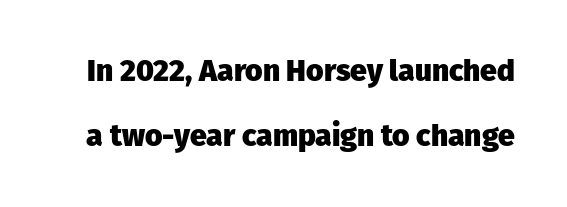
The image shows 30 px heavy sans-serif type, upright; set loose line spacing (2.17x), normal letter spacing, not underlined; low stroke contrast and a medium x-height.
